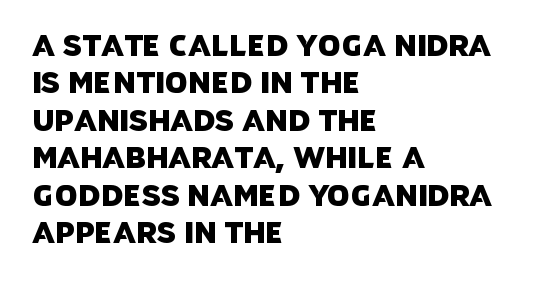
{"serif": "no", "width": "normal", "stroke_contrast": "low", "x_height": "large", "monospaced": "no", "underline": "no", "align": "left", "line_spacing": "normal", "line_spacing_ratio": 1.29, "letter_spacing": "normal", "letter_spacing_em": 0.0, "glyph_px": 29}
